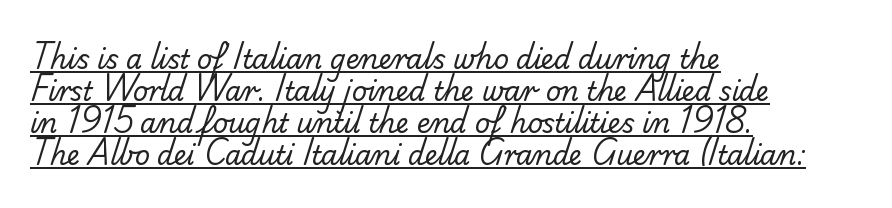
Between one letter and the next there's only the usual sliver of space. Stroke mass is kept to a normal reading level or below. This sample carries an underscore along the baseline area. One-word summary of the alignment: left.
